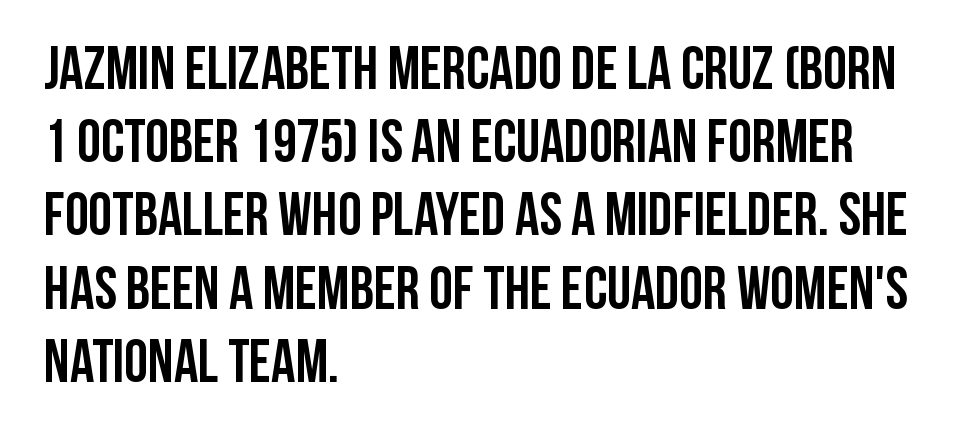
{"serif": "no", "italic": "no", "bold": "yes", "weight": "semibold", "width": "condensed", "stroke_contrast": "low", "x_height": "large", "monospaced": "no", "underline": "no", "align": "left", "line_spacing_ratio": 1.22, "letter_spacing": "normal", "letter_spacing_em": 0.0, "glyph_px": 60}
